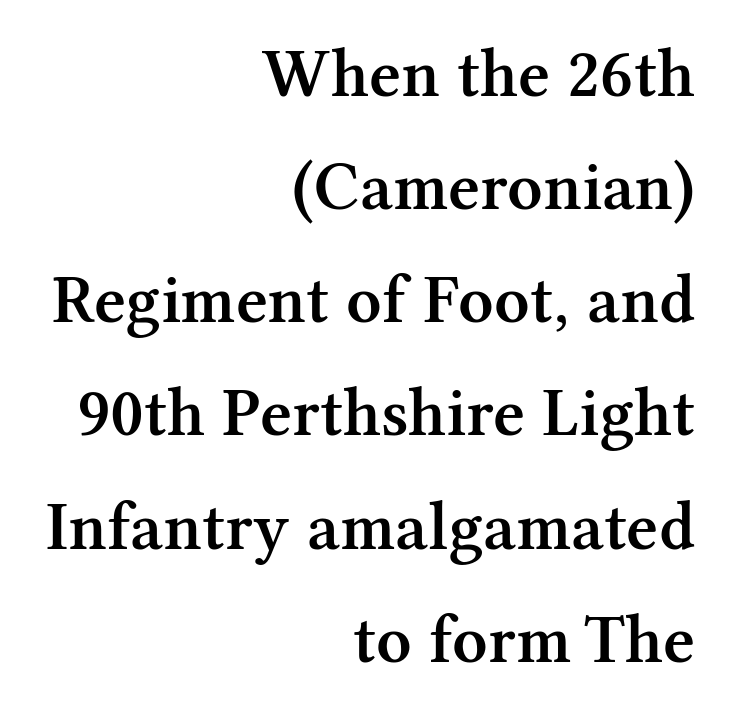
Q: Is the text bold? A: Semi-bold.
Q: Is the text italic (slanted)? A: No, it is upright.
Q: Is the typeface a serif or a sans-serif typeface? A: Serif.
Q: Is the text underlined? A: No.
Q: How is the paragraph aligned? A: Right-aligned.
Q: Is the spacing between letters normal or unusually wide? A: Normal.
Q: Is the spacing between lines tight, normal or loose? A: Normal.
Q: Width (condensed, normal, or wide)? A: Normal.
Q: Stroke contrast? A: Medium.
Q: x-height? A: Medium.
Q: Monospaced? A: No.
